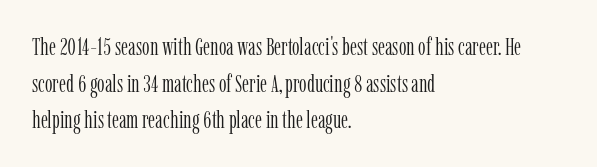
{"italic": "no", "bold": "no", "underline": "no", "align": "left", "line_spacing": "normal", "line_spacing_ratio": 1.53, "letter_spacing": "normal", "letter_spacing_em": 0.0, "glyph_px": 24}
